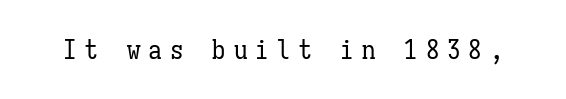
The image shows 27 px text type, upright; set unusually wide letter spacing (+0.29 em), not underlined.
